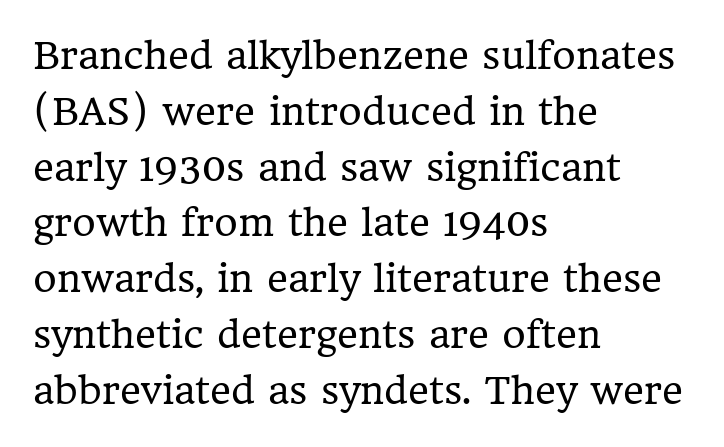
The zone under the glyphs is completely vacant. Unlike a clean sans, this face finishes its strokes with serifs. Varying glyph widths throughout — classic text-font behaviour. The typesetter chose a ragged-right arrangement here. Is the letter spacing exaggerated? No — it looks like the ordinary default.
